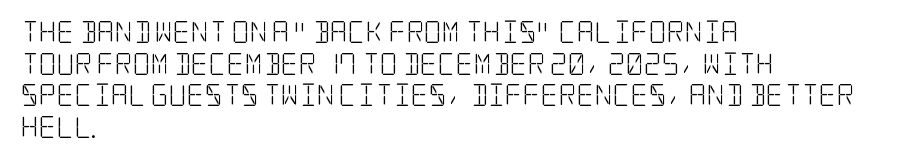
Ordinary non-slanted type is in use. Whoever set this chose a conventional vertical rhythm. Nothing unusual about the tracking: characters are spaced as the font intends. Every row of glyphs begins at an identical x-position on the left.
